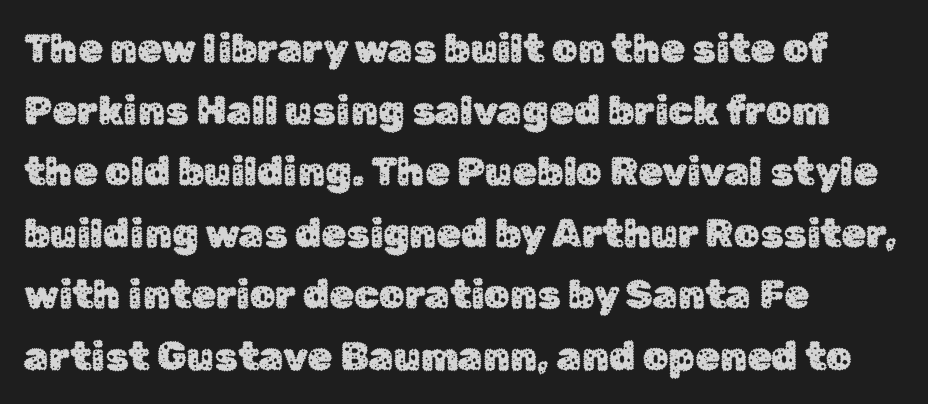
The image shows 40 px sans-serif type, upright; set left-aligned, normal line spacing (1.54x), normal letter spacing, not underlined; low stroke contrast and a medium x-height.
